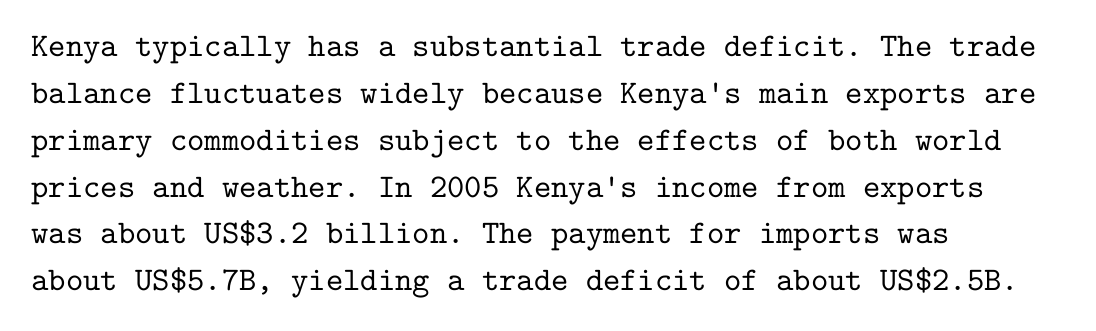
The image shows 33 px serif type, upright, monospaced; set left-aligned, normal line spacing (1.42x), normal letter spacing, not underlined; low stroke contrast and a medium x-height.
